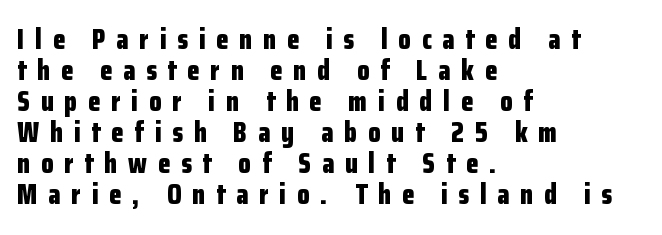
Compared with an ordinary text face, these strokes are far heavier — a full bold. Observe the absence of serifs on each vertical stroke in this sample. The passage shown is typed in a proportional face where columns would drift. The font's upright variant was chosen for this text.
